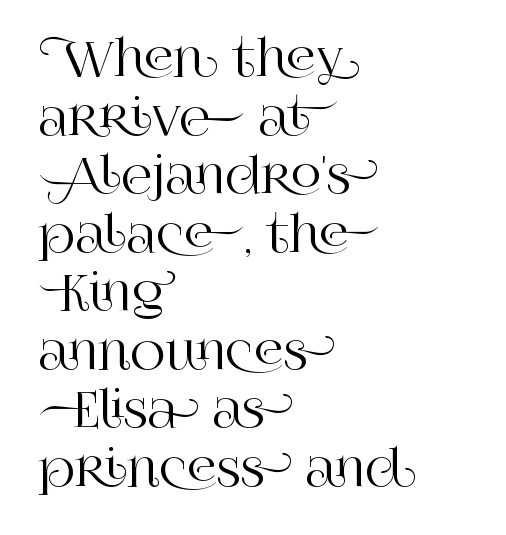
Notice how the stems are strictly vertical — no italics here. Horizontally, the lines are justified to the leading edge only. The passage shown is typed in a proportional face where columns would drift. Default kerning and tracking; the words read as compact shapes.
